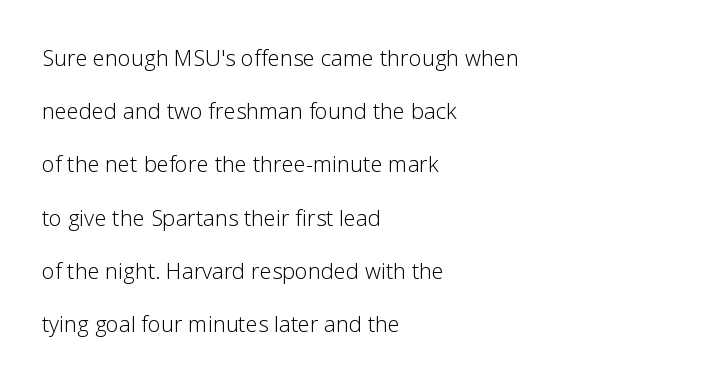
Characters follow at the spacing the type designer built in. The space between consecutive lines is lavish. Just letters on the line, the space beneath them empty. These glyphs show unthickened strokes, regular width or finer. The lines are quadded left.
